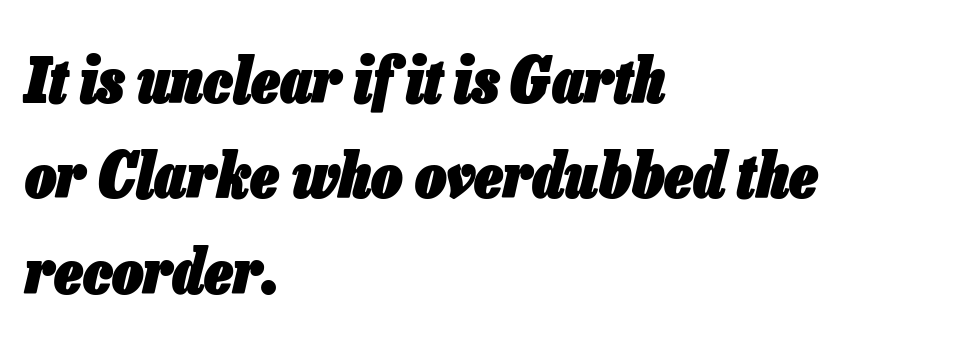
The image shows 62 px heavy, condensed type, italic (leaning right); set left-aligned, normal line spacing (1.54x), normal letter spacing, not underlined; low stroke contrast and a medium x-height.
